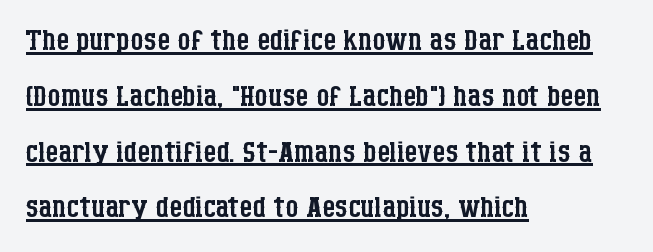
Each stroke keeps to a modest, everyday thickness or less. Vertical spacing — default. The font family rendered here belongs to the serif group. Proportional: the letters do not fall into vertical columns.
